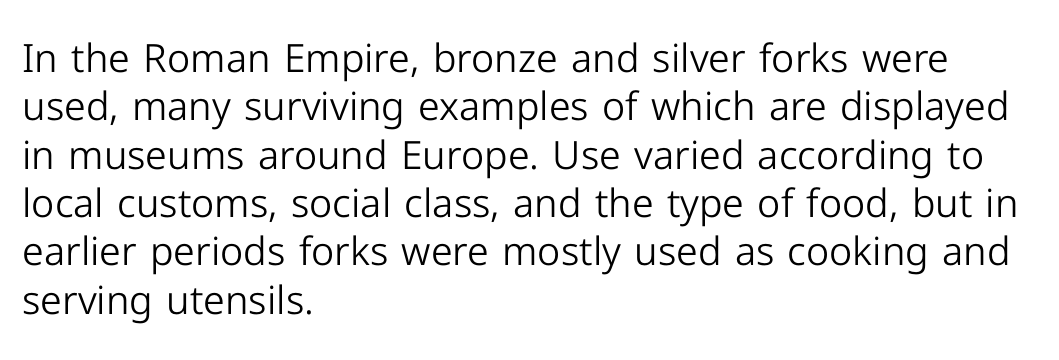
Where is the straight margin? On the left. In terms of posture, this sample is upright. Each word holds together tightly as a unit, with standard inter-letter gaps. A typesetter would call this proportional, since set widths differ per character.
